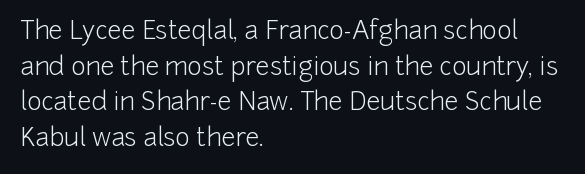
The image shows 25 px text type, upright; set left-aligned, normal line spacing (1.43x), normal letter spacing, not underlined.
